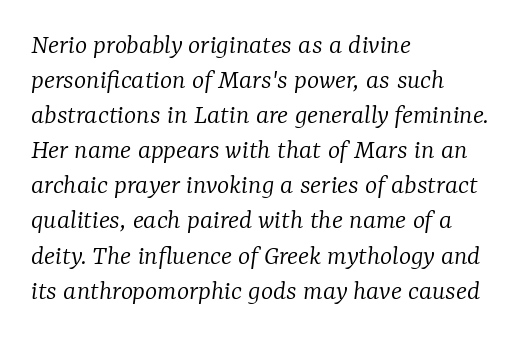
Glyph-to-glyph distance matches everyday printed text. Slant detected: the letters are inclined. One-word summary of the alignment: left. Stroke terminals: seriffed. Looks like regular typesetting: each glyph gets only the width it needs.
